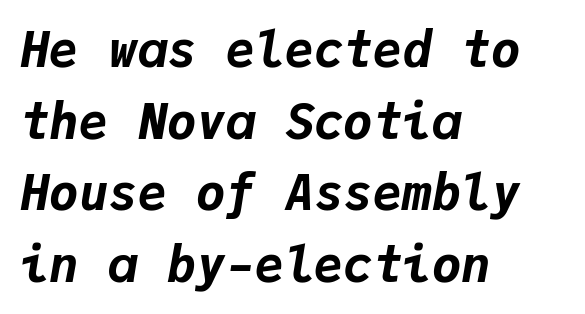
Q: Is the text bold? A: Yes.
Q: Is the text italic (slanted)? A: Yes, it leans right by about 9 degrees.
Q: Is the text underlined? A: No.
Q: How is the paragraph aligned? A: Left-aligned.
Q: Is the spacing between letters normal or unusually wide? A: Normal.
Q: Is the spacing between lines tight, normal or loose? A: Normal.
Q: Width (condensed, normal, or wide)? A: Normal.
Q: Stroke contrast? A: Low.
Q: x-height? A: Medium.
Q: Monospaced? A: Yes.
